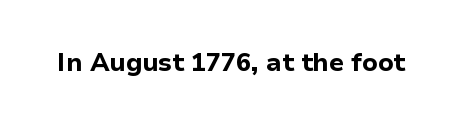
Underlining? Definitely not there. Strong, thick strokes mark this as bold type. This sample uses an upright cut, with every glyph sitting square on the baseline. A typesetter would call this zero additional tracking.
